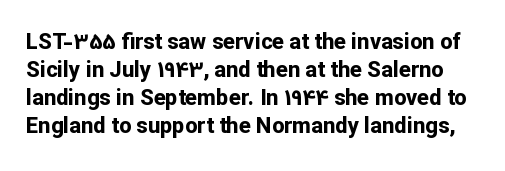
{"italic": "no", "bold": "yes", "underline": "no", "line_spacing": "normal", "line_spacing_ratio": 1.27, "letter_spacing": "normal", "letter_spacing_em": 0.0, "glyph_px": 22}
